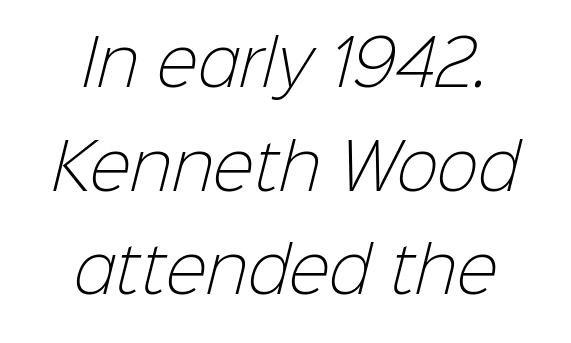
{"serif": "no", "bold": "no", "weight": "light", "width": "normal", "stroke_contrast": "low", "x_height": "medium", "monospaced": "no", "underline": "no", "align": "center", "line_spacing": "normal", "line_spacing_ratio": 1.67, "letter_spacing": "normal", "letter_spacing_em": 0.0, "glyph_px": 62}
